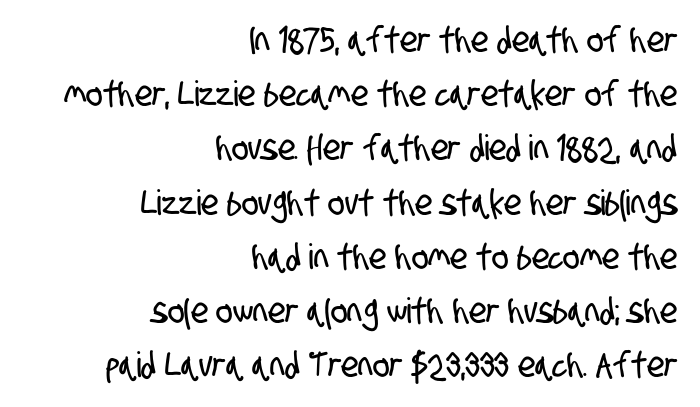
The image shows 35 px condensed sans-serif type; set right-aligned, normal line spacing (1.55x), normal letter spacing, not underlined; low stroke contrast and a large x-height.
